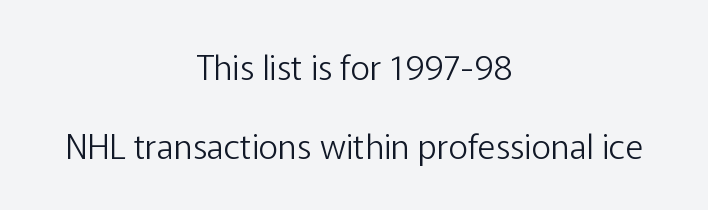
Tracking here is standard; glyphs follow each other at the usual distance. Loosely led — the rows are spread out. Stroke mass is kept to a normal reading level or below. Looks like regular typesetting: each glyph gets only the width it needs.
